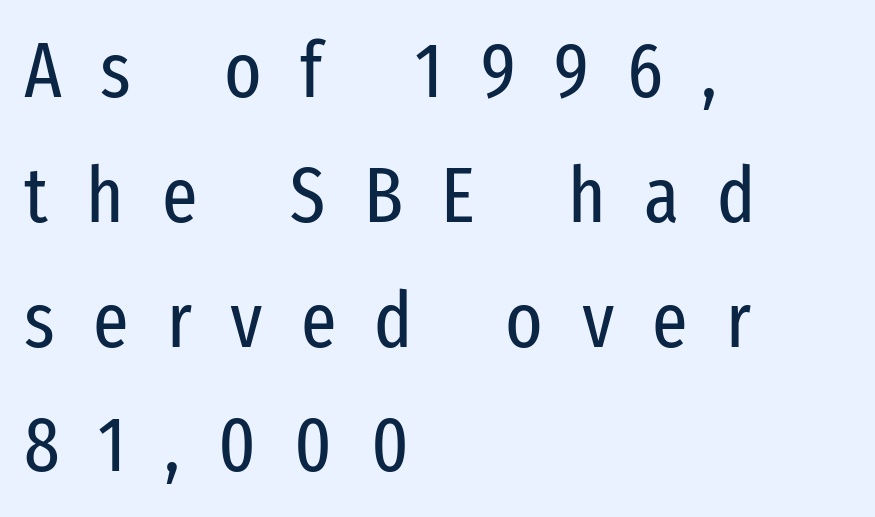
The image shows 78 px regular-weight, condensed sans-serif type, upright; set left-aligned, normal line spacing (1.6x), unusually wide letter spacing (+0.49 em), not underlined; low stroke contrast and a medium x-height.
